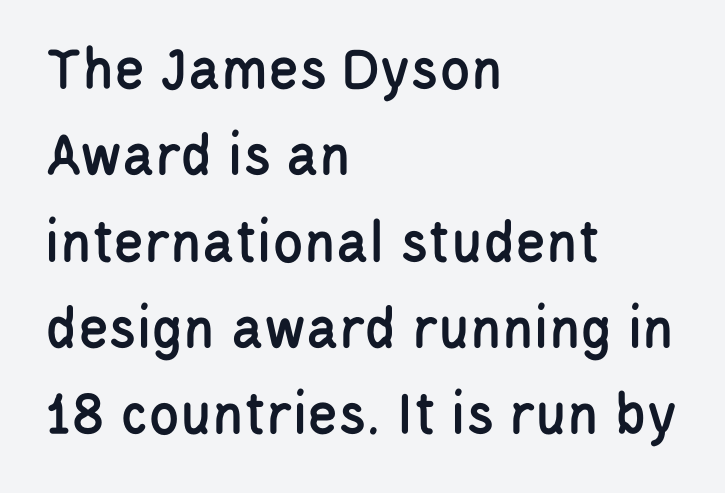
Q: Is the text italic (slanted)? A: No, it is upright.
Q: Is the typeface a serif or a sans-serif typeface? A: Sans-serif.
Q: Is the text underlined? A: No.
Q: How is the paragraph aligned? A: Left-aligned.
Q: Is the spacing between letters normal or unusually wide? A: Normal.
Q: Is the spacing between lines tight, normal or loose? A: Normal.
Q: Width (condensed, normal, or wide)? A: Condensed.
Q: Stroke contrast? A: Low.
Q: x-height? A: Large.
Q: Monospaced? A: No.
